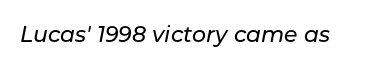
The text carries the slant typical of an italic or oblique font. Caption: standard tracking, unaltered. Clear beneath every line of the passage.
